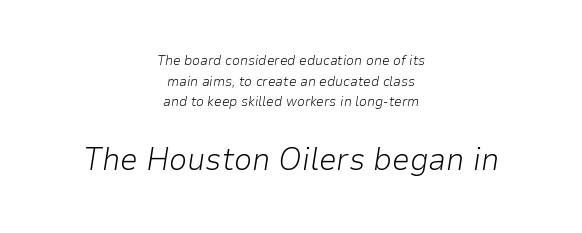
{"italic": "yes", "lean": "right", "slant_degrees": 9, "bold": "no", "weight": "light", "width": "normal", "stroke_contrast": "low", "x_height": "medium", "monospaced": "no", "underline": "no", "align": "center", "line_spacing": "normal", "line_spacing_ratio": 1.47, "letter_spacing": "normal", "letter_spacing_em": 0.0, "larger_block": "second", "size_ratio": 2.29, "glyph_px": 32}
